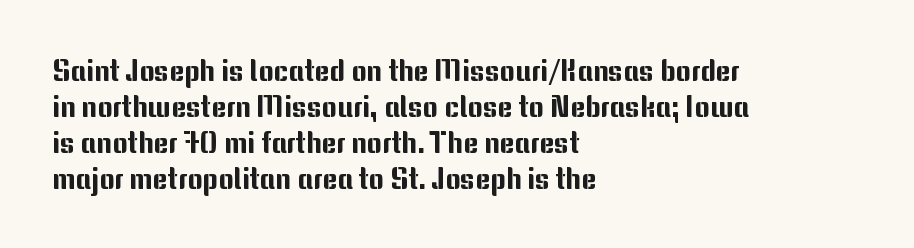
{"serif": "no", "italic": "no", "width": "normal", "stroke_contrast": "medium", "x_height": "medium", "monospaced": "no", "underline": "no", "align": "left", "line_spacing_ratio": 1.24, "letter_spacing": "normal", "letter_spacing_em": 0.0, "glyph_px": 29}
